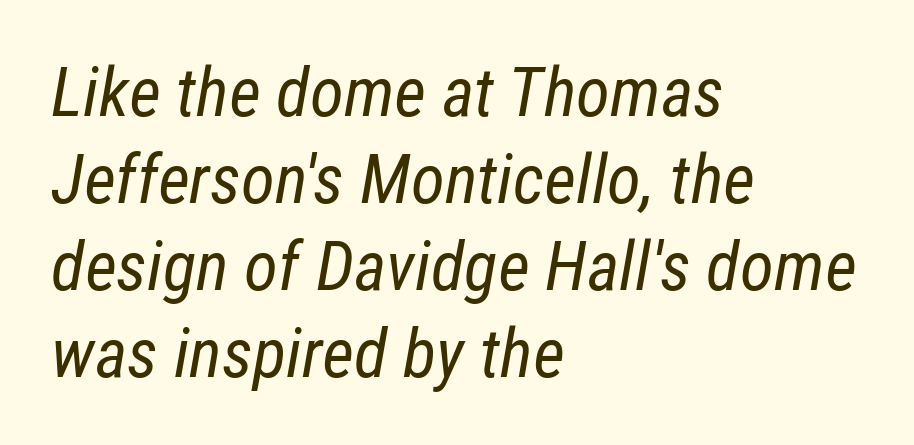
{"italic": "yes", "lean": "right", "slant_degrees": 12, "bold": "no", "weight": "regular", "width": "condensed", "stroke_contrast": "low", "x_height": "medium", "monospaced": "no", "underline": "no", "align": "left", "line_spacing": "normal", "line_spacing_ratio": 1.26, "letter_spacing": "normal", "letter_spacing_em": 0.0, "glyph_px": 69}
